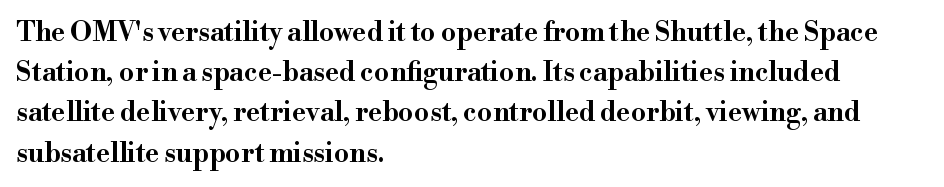
The image shows 27 px text type, upright; set left-aligned, normal line spacing (1.49x), normal letter spacing, not underlined.
